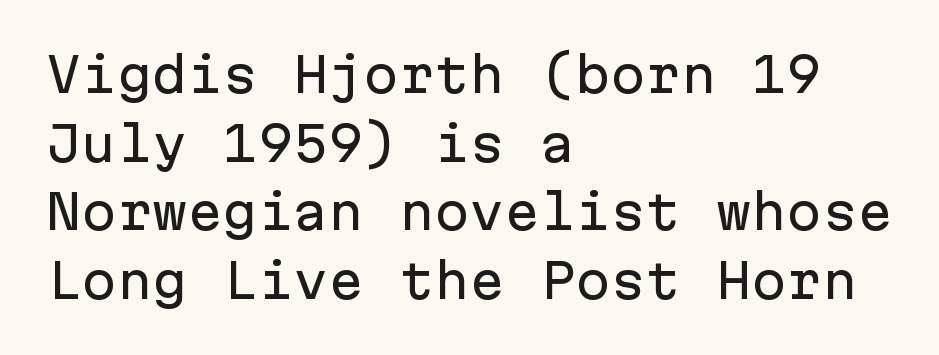
{"serif": "no", "italic": "no", "width": "normal", "stroke_contrast": "low", "x_height": "medium", "monospaced": "yes", "underline": "no", "align": "left", "line_spacing": "normal", "line_spacing_ratio": 1.46, "letter_spacing": "normal", "letter_spacing_em": 0.0, "glyph_px": 47}
